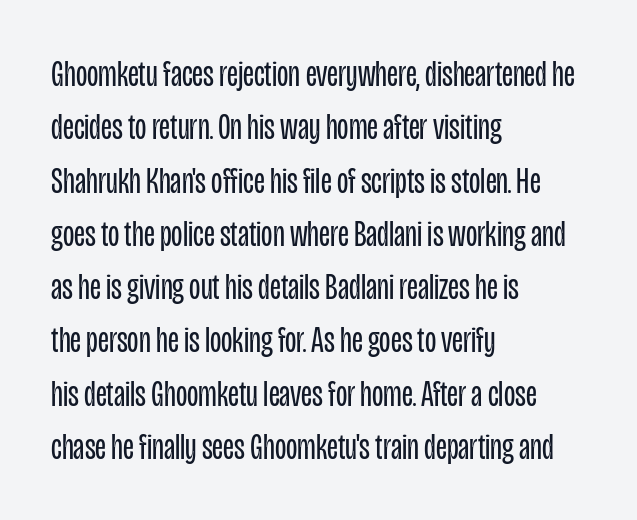
Compared with a centered layout, this one pins lines to the left instead. Does the type have serifs? No, each stem ends abruptly. Vertically, the passage feels balanced, rows spaced as you'd expect. Characters follow at the spacing the type designer built in.
